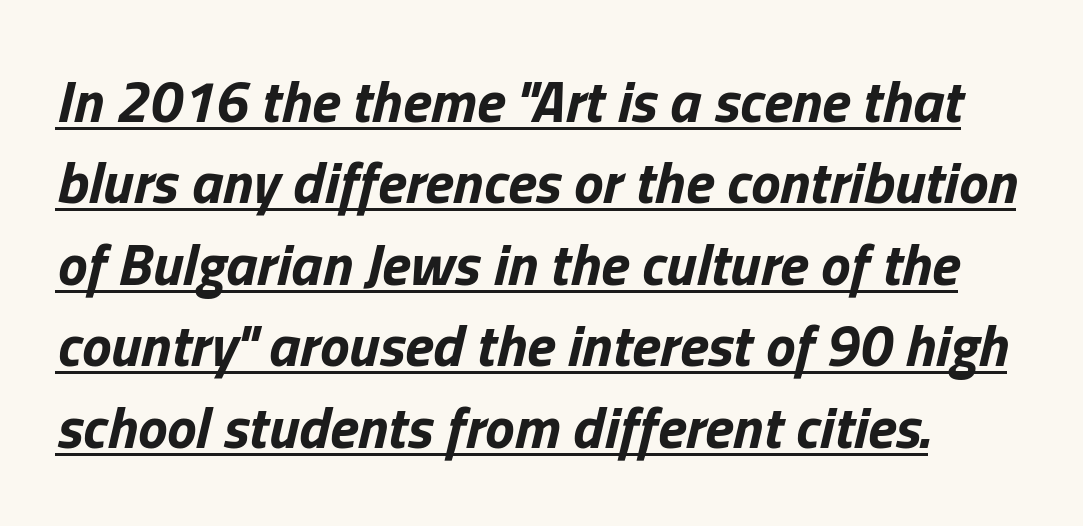
The image shows 59 px bold type, italic (leaning right); set left-aligned, normal line spacing (1.38x), normal letter spacing, underlined; low stroke contrast and a medium x-height.
